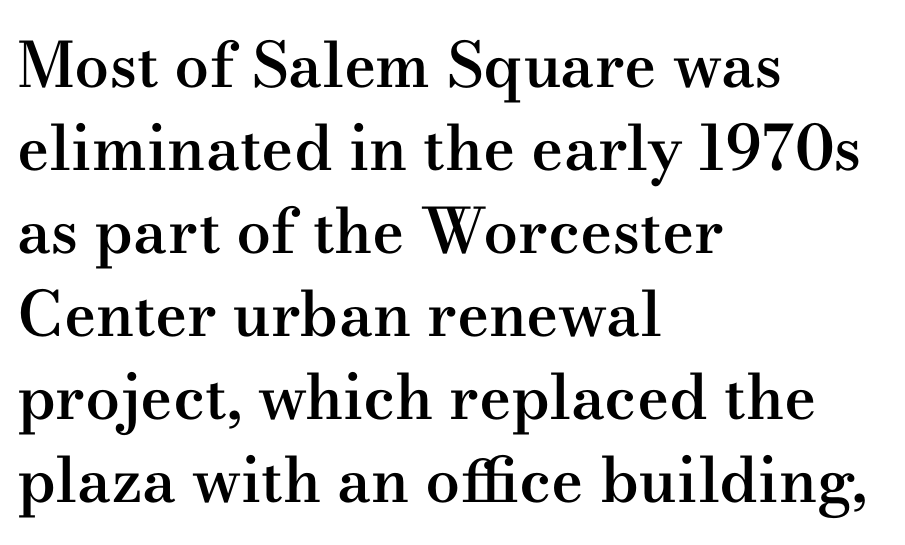
{"serif": "yes", "italic": "no", "bold": "semi", "weight": "semibold", "width": "wide", "stroke_contrast": "medium", "x_height": "small", "monospaced": "no", "underline": "no", "align": "left", "line_spacing": "normal", "line_spacing_ratio": 1.34, "letter_spacing": "normal", "letter_spacing_em": 0.0, "glyph_px": 62}
